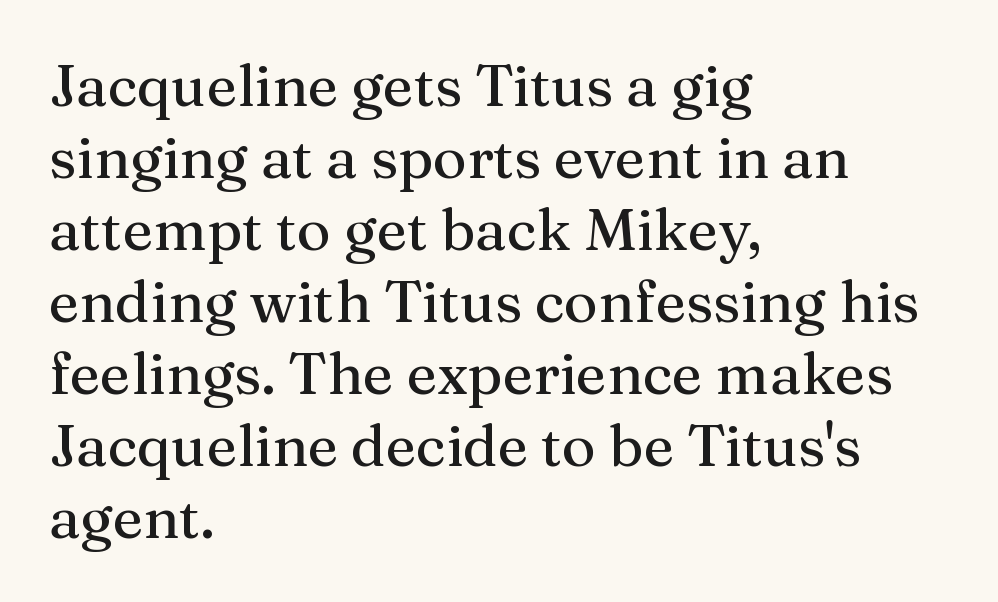
Q: Is the text italic (slanted)? A: No, it is upright.
Q: Is the typeface a serif or a sans-serif typeface? A: Serif.
Q: Is the text underlined? A: No.
Q: How is the paragraph aligned? A: Left-aligned.
Q: Is the spacing between letters normal or unusually wide? A: Normal.
Q: Width (condensed, normal, or wide)? A: Normal.
Q: Stroke contrast? A: Medium.
Q: x-height? A: Medium.
Q: Monospaced? A: No.
